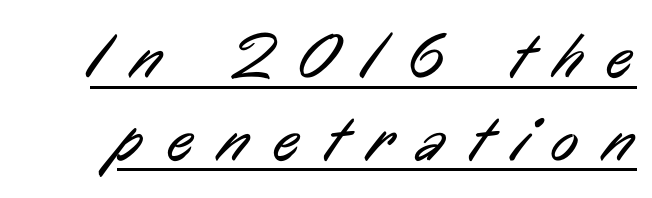
Q: Is the text bold? A: No.
Q: Is the typeface a serif or a sans-serif typeface? A: Sans-serif.
Q: Is the text underlined? A: Yes.
Q: Is the spacing between letters normal or unusually wide? A: Unusually wide.
Q: Is the spacing between lines tight, normal or loose? A: Normal.
Q: Width (condensed, normal, or wide)? A: Condensed.
Q: Stroke contrast? A: Low.
Q: x-height? A: Medium.
Q: Monospaced? A: No.
